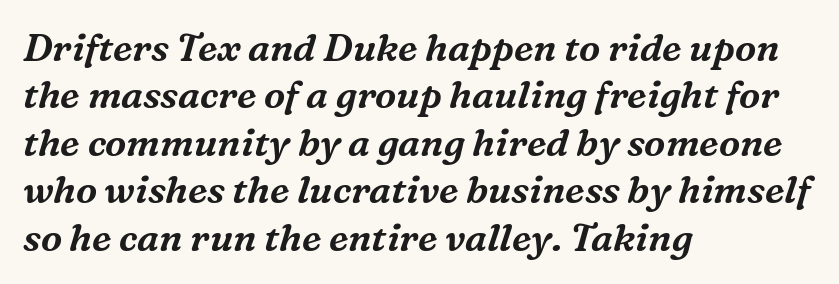
Regarding serifs, this sample has them. In CSS terms this would be text-align: left. Horizontal bands of white between lines are of average thickness. Default kerning and tracking; the words read as compact shapes.
